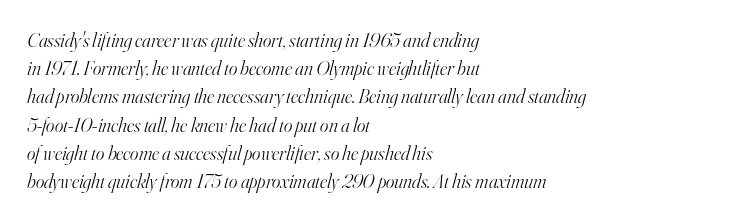
Each new line begins a customary step beneath the previous one. The baseline area is clear. Horizontally, the lines are justified to the leading edge only. The typeface has the unassuming heft of standard copy or less. No extra tracking has been applied to these lines.
